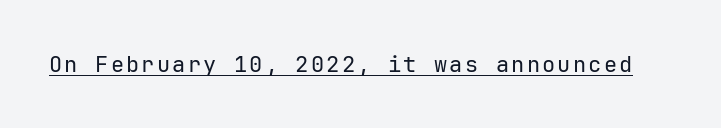
Q: Is the text bold? A: No.
Q: Is the text italic (slanted)? A: No, it is upright.
Q: Is the text underlined? A: Yes.
